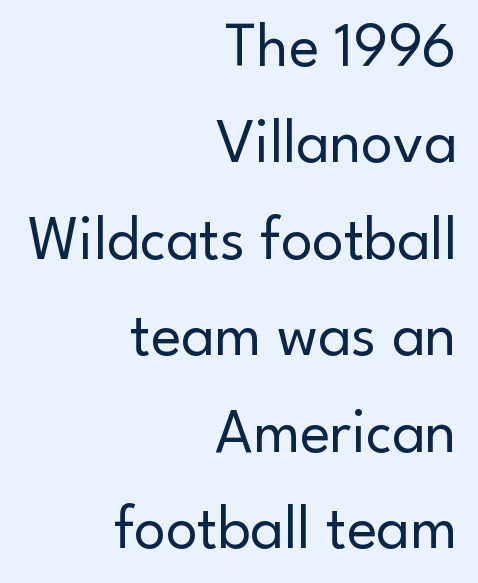
{"serif": "no", "italic": "no", "bold": "no", "weight": "regular", "width": "normal", "stroke_contrast": "low", "x_height": "small", "monospaced": "no", "underline": "no", "align": "right", "line_spacing": "normal", "line_spacing_ratio": 1.53, "letter_spacing": "normal", "letter_spacing_em": 0.0, "glyph_px": 63}
